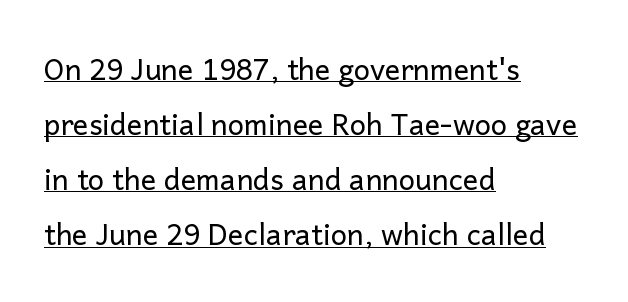
The image shows 29 px regular-weight sans-serif type, upright; set left-aligned, loose line spacing (1.9x), normal letter spacing, underlined; low stroke contrast and a medium x-height.
